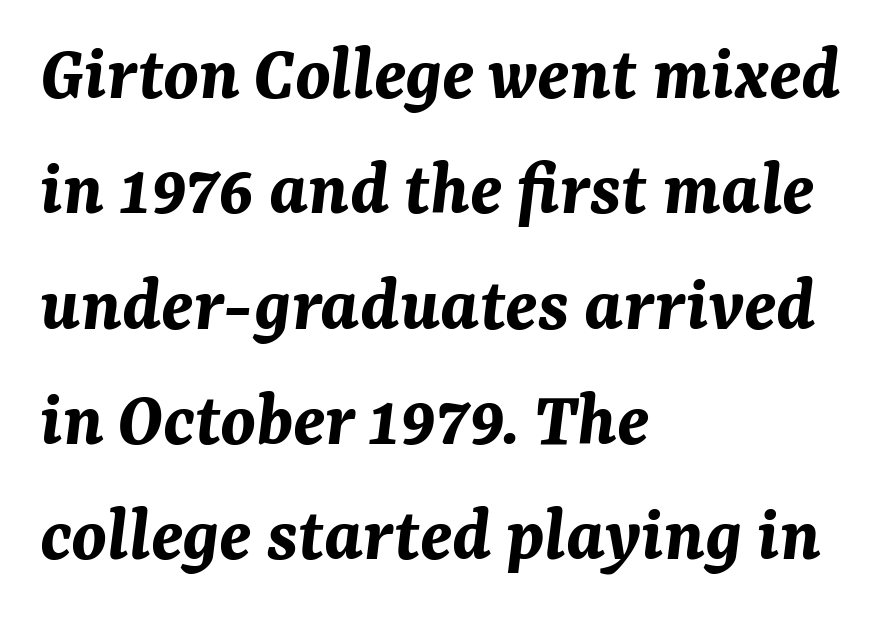
The rendering anchors every line to the left-hand side. The letters advance in unequal steps, a hallmark of proportional type. When letters slant like this, we call the style italic. Unmarked baselines from the first word to the last. This rendering leaves character spacing at its baseline value. Vertically, the passage feels balanced, rows spaced as you'd expect.
